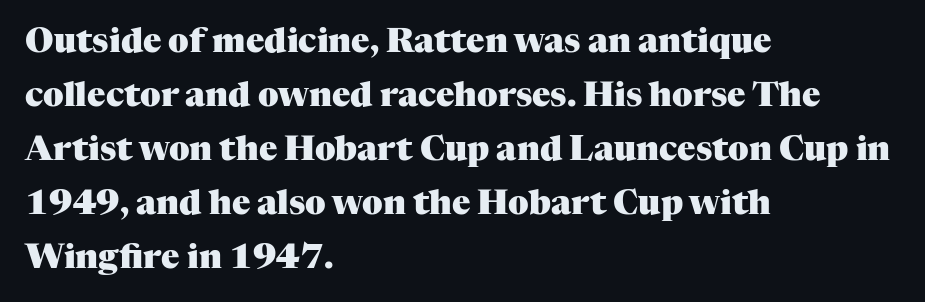
Q: Is the text bold? A: Yes.
Q: Is the text italic (slanted)? A: No, it is upright.
Q: Is the typeface a serif or a sans-serif typeface? A: Serif.
Q: Is the text underlined? A: No.
Q: How is the paragraph aligned? A: Left-aligned.
Q: Is the spacing between letters normal or unusually wide? A: Normal.
Q: Is the spacing between lines tight, normal or loose? A: Normal.
Q: Width (condensed, normal, or wide)? A: Normal.
Q: Stroke contrast? A: Medium.
Q: x-height? A: Medium.
Q: Monospaced? A: No.
